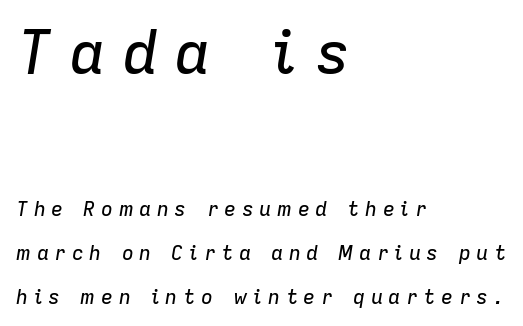
The image shows 60 px text type, italic (leaning right); set left-aligned, loose line spacing (2.2x), unusually wide letter spacing (+0.28 em), not underlined; the first (top) block is 3.0x larger; low stroke contrast and a medium x-height.
